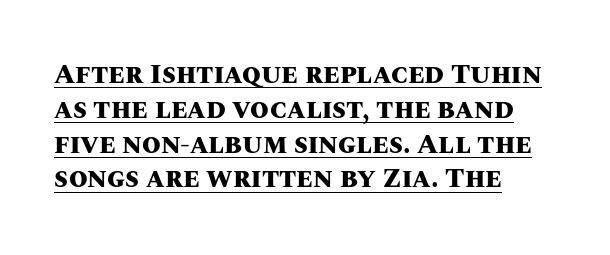
{"italic": "no", "bold": "yes", "underline": "yes", "align": "left", "line_spacing": "normal", "line_spacing_ratio": 1.29, "letter_spacing": "normal", "letter_spacing_em": 0.0, "glyph_px": 27}
